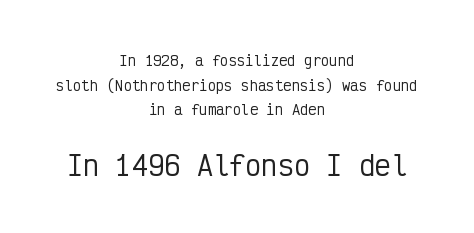
This sample uses an upright cut, with every glyph sitting square on the baseline. The emphasis by scale lands on block number two, below. Notice how the passage keeps no hard edge, just a central spine. Tracking here is standard; glyphs follow each other at the usual distance. Type without underlining.
